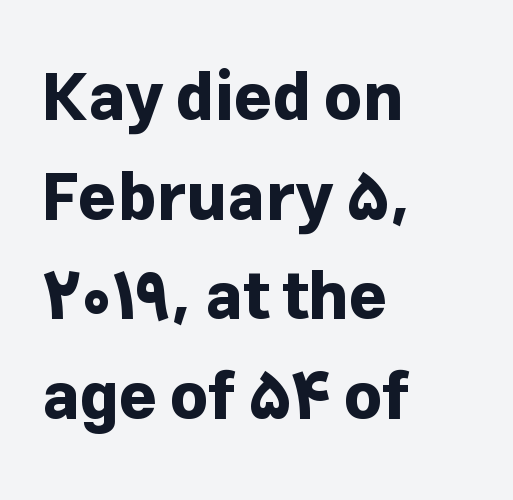
Q: Is the text bold? A: Yes.
Q: Is the text italic (slanted)? A: No, it is upright.
Q: Is the typeface a serif or a sans-serif typeface? A: Sans-serif.
Q: Is the text underlined? A: No.
Q: How is the paragraph aligned? A: Left-aligned.
Q: Is the spacing between letters normal or unusually wide? A: Normal.
Q: Is the spacing between lines tight, normal or loose? A: Normal.
Q: Width (condensed, normal, or wide)? A: Normal.
Q: Stroke contrast? A: Low.
Q: x-height? A: Medium.
Q: Monospaced? A: No.
